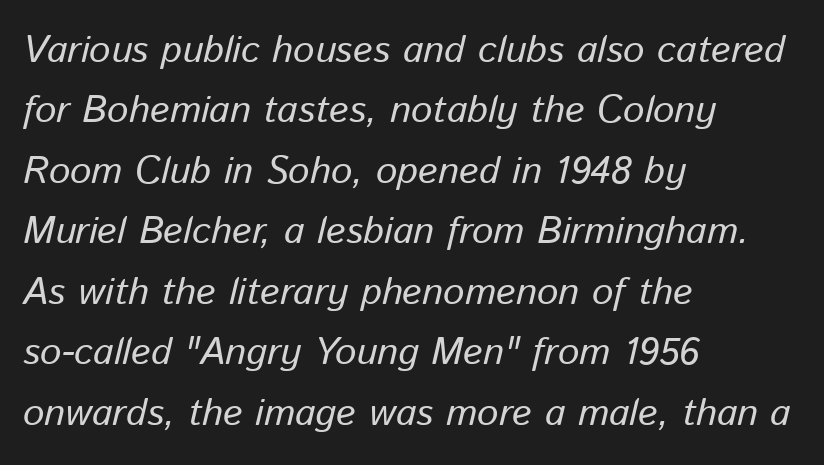
The image shows 38 px text type, italic (leaning right); set left-aligned, normal line spacing (1.59x), normal letter spacing, not underlined; low stroke contrast and a medium x-height.
